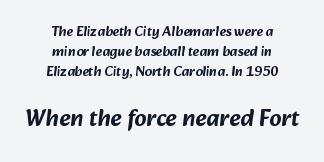
Is the block centered? Yes — each line is placed symmetrically about the middle. Underline: absent. The vertical gap from one line to the next is medium. Character size in the trailing block exceeds that of the leading block.
